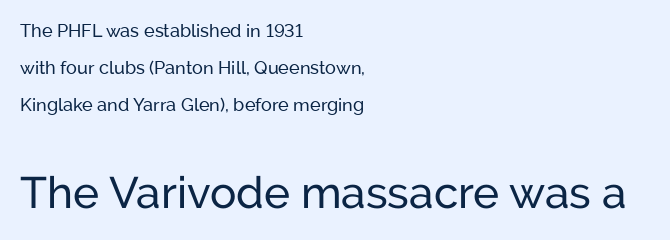
{"serif": "no", "italic": "no", "bold": "no", "weight": "regular", "width": "normal", "stroke_contrast": "low", "x_height": "medium", "monospaced": "no", "underline": "no", "align": "left", "line_spacing": "loose", "line_spacing_ratio": 2.06, "letter_spacing": "normal", "letter_spacing_em": 0.0, "larger_block": "second", "size_ratio": 2.44, "glyph_px": 44}
